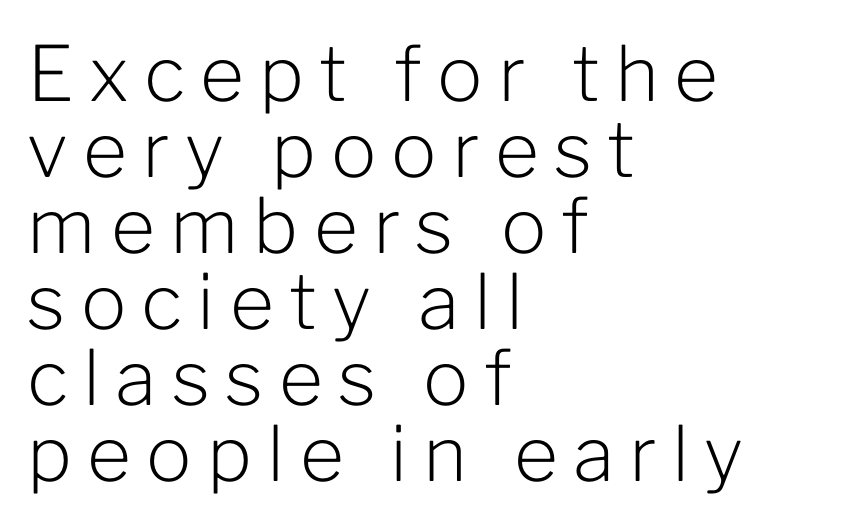
The image shows 76 px light sans-serif type, upright; set left-aligned, tight line spacing (1.0x), unusually wide letter spacing (+0.2 em), not underlined; low stroke contrast and a medium x-height.
